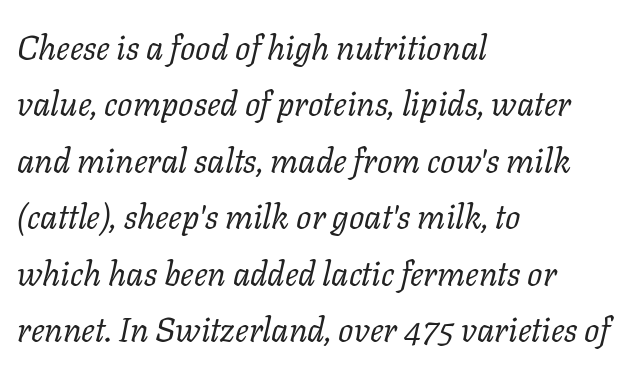
The image shows 34 px regular-weight serif type, italic (leaning right); set left-aligned, normal line spacing (1.66x), normal letter spacing, not underlined; low stroke contrast and a medium x-height.
